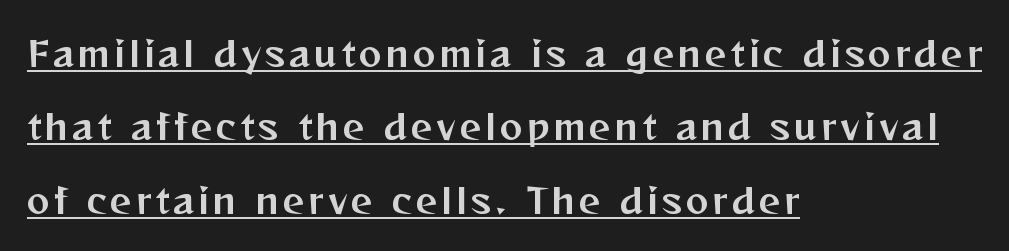
{"serif": "no", "italic": "no", "width": "normal", "stroke_contrast": "medium", "x_height": "medium", "monospaced": "no", "underline": "yes", "align": "left", "line_spacing": "loose", "line_spacing_ratio": 2.16, "glyph_px": 34}
